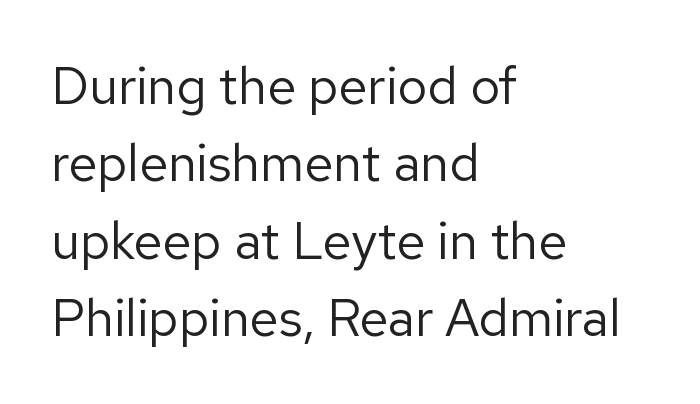
The image shows 52 px regular-weight sans-serif type, upright; set left-aligned, normal line spacing (1.49x), normal letter spacing, not underlined; low stroke contrast and a medium x-height.
